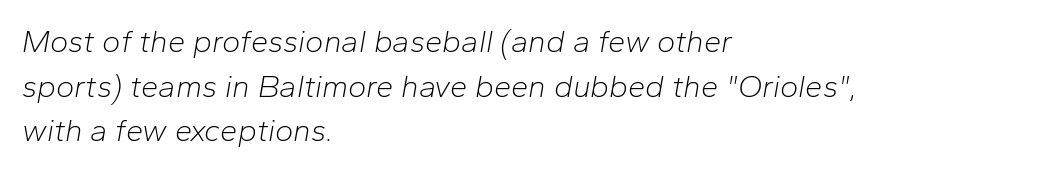
Q: Is the text bold? A: No.
Q: Is the text italic (slanted)? A: Yes, it leans right by about 10 degrees.
Q: Is the text underlined? A: No.
Q: How is the paragraph aligned? A: Left-aligned.
Q: Is the spacing between letters normal or unusually wide? A: Normal.
Q: Is the spacing between lines tight, normal or loose? A: Normal.
Q: Width (condensed, normal, or wide)? A: Normal.
Q: Stroke contrast? A: Low.
Q: x-height? A: Medium.
Q: Monospaced? A: No.
